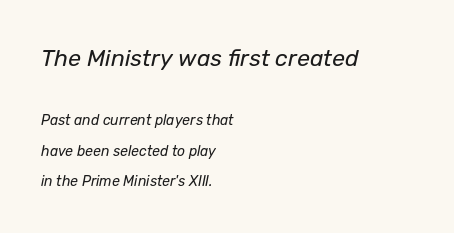
Q: Is the text bold? A: No.
Q: Is the text italic (slanted)? A: Yes, it leans right by about 12 degrees.
Q: Is the text underlined? A: No.
Q: How is the paragraph aligned? A: Left-aligned.
Q: Is the spacing between letters normal or unusually wide? A: Normal.
Q: Is the spacing between lines tight, normal or loose? A: Loose.
Q: Which block of text is set in a larger size, the first (top) or the second (bottom)? A: The first (top) one.
